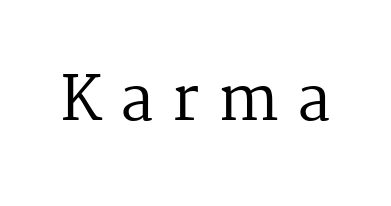
{"serif": "yes", "italic": "no", "bold": "no", "weight": "regular", "width": "normal", "stroke_contrast": "medium", "x_height": "medium", "monospaced": "no", "underline": "no", "letter_spacing": "wide", "letter_spacing_em": 0.31, "glyph_px": 60}
